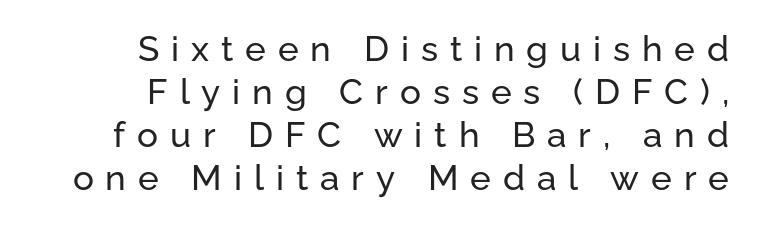
The specimen reads as upright at a glance. How are the letters spaced? Widely, with obvious added tracking. Teacher's note: observe the even right margin — that is flush-right alignment. The passage shown is not underscored anywhere. The font family rendered here belongs to the sans-serif group.
